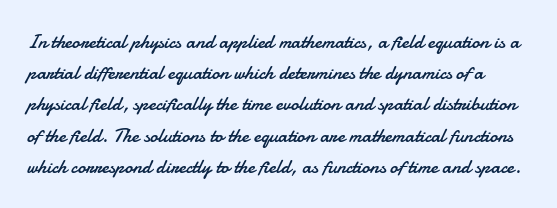
Q: Is the text bold? A: No.
Q: Is the text italic (slanted)? A: Yes.
Q: Is the text underlined? A: No.
Q: Is the spacing between letters normal or unusually wide? A: Normal.
Q: Is the spacing between lines tight, normal or loose? A: Normal.
